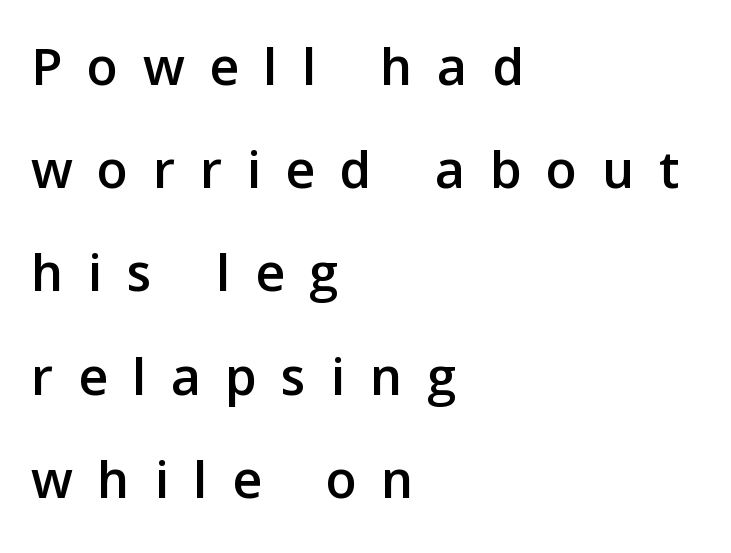
The image shows 57 px sans-serif type, upright; set left-aligned, line spacing 1.81x, unusually wide letter spacing (+0.43 em), not underlined; low stroke contrast and a medium x-height.
